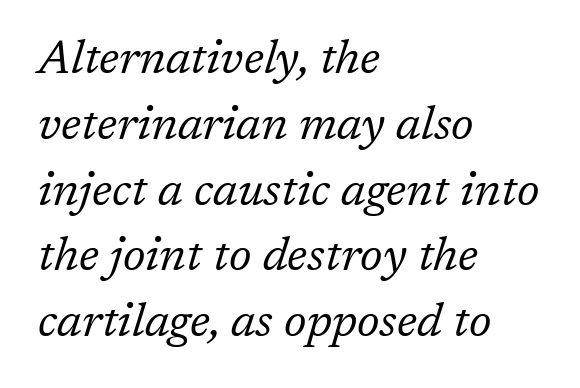
No word sits above an underline. This rendering employs a face with finishing strokes, i.e., a serif. No extra ink here — the face is not bold. Note the varied advance widths — an 'i' is clearly narrower than an 'm'.
